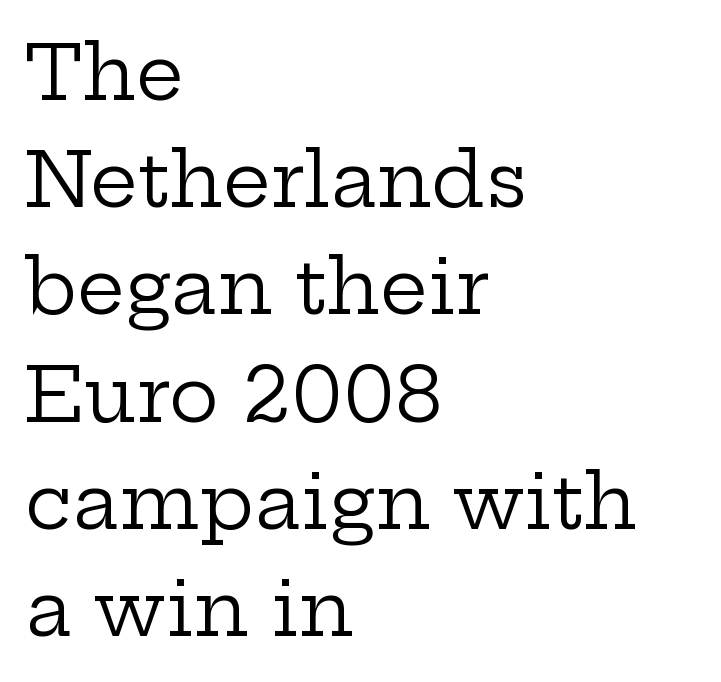
Note the varied advance widths — an 'i' is clearly narrower than an 'm'. The foot of each line stays bare and open. Vertical strokes here are truly vertical. Reading down the column, the eye jumps a familiar distance to each next line. The letters look calm and open, with moderate or lighter stems.
